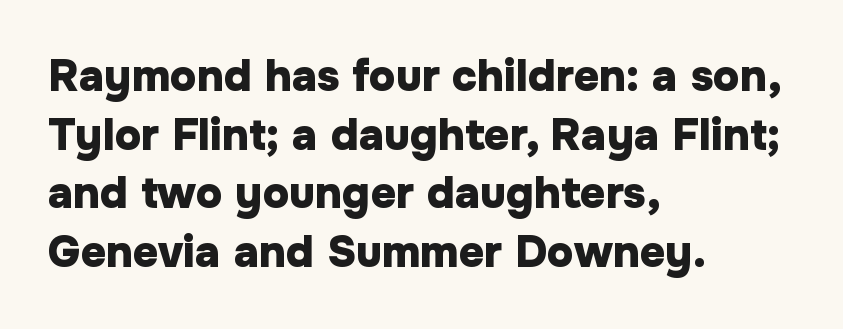
The image shows 44 px heavy sans-serif type, upright; set left-aligned, normal line spacing (1.33x), normal letter spacing, not underlined; low stroke contrast and a medium x-height.
